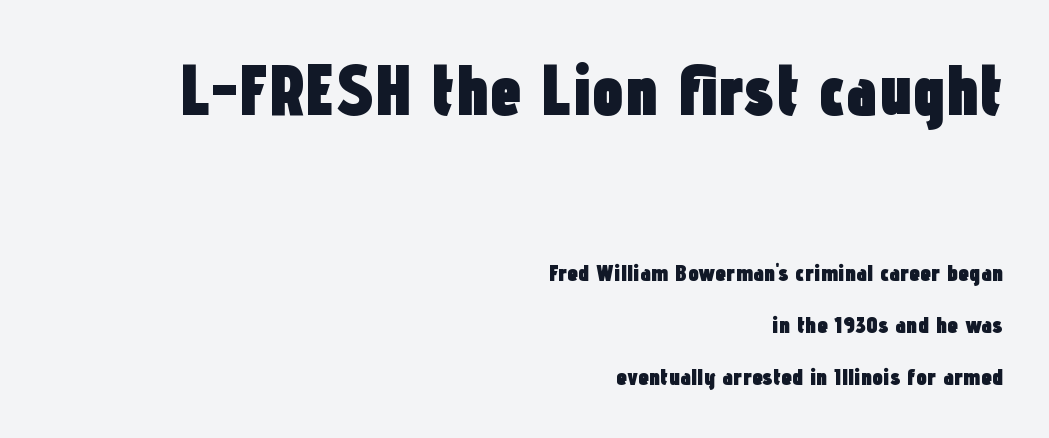
Q: Is the text bold? A: Yes.
Q: Is the text italic (slanted)? A: No, it is upright.
Q: Is the typeface a serif or a sans-serif typeface? A: Sans-serif.
Q: Is the text underlined? A: No.
Q: How is the paragraph aligned? A: Right-aligned.
Q: Is the spacing between letters normal or unusually wide? A: Normal.
Q: Is the spacing between lines tight, normal or loose? A: Loose.
Q: Which block of text is set in a larger size, the first (top) or the second (bottom)? A: The first (top) one.
Q: Width (condensed, normal, or wide)? A: Condensed.
Q: Stroke contrast? A: Low.
Q: x-height? A: Medium.
Q: Monospaced? A: No.
